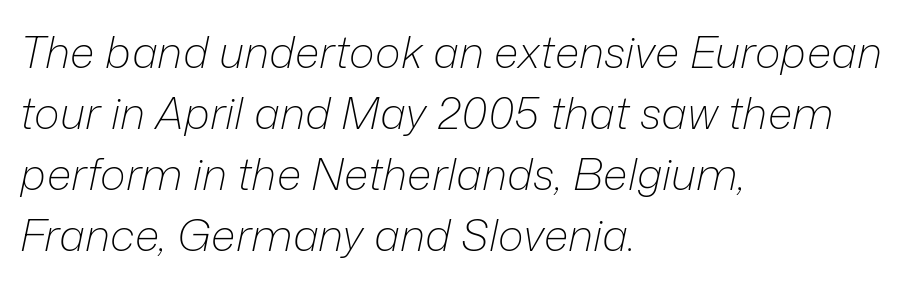
This sample has the flowing, uneven cadence of proportional lettering. Rendered with sloped, italic letterforms. Inter-character spacing is left at the font's built-in metrics. A classic flush-left, rag-right setting is used for this passage. Does the leading feel generous? No, just average. Stems here are at most as thick as an everyday book face.
